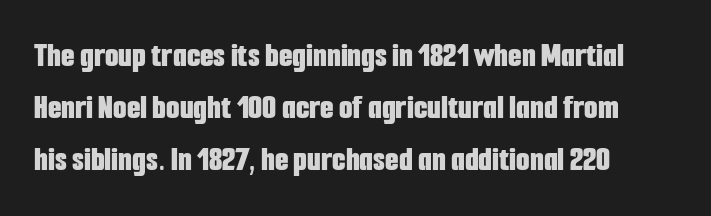
Q: Is the text bold? A: Yes.
Q: Is the text italic (slanted)? A: No, it is upright.
Q: Is the typeface a serif or a sans-serif typeface? A: Sans-serif.
Q: Is the text underlined? A: No.
Q: How is the paragraph aligned? A: Left-aligned.
Q: Is the spacing between letters normal or unusually wide? A: Normal.
Q: Is the spacing between lines tight, normal or loose? A: Normal.
Q: Width (condensed, normal, or wide)? A: Condensed.
Q: Stroke contrast? A: Low.
Q: x-height? A: Medium.
Q: Monospaced? A: No.
